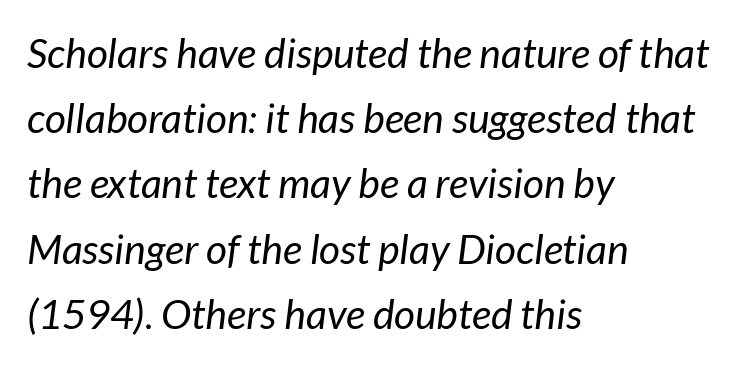
{"italic": "yes", "lean": "right", "slant_degrees": 7, "bold": "no", "weight": "regular", "width": "normal", "stroke_contrast": "low", "x_height": "medium", "monospaced": "no", "underline": "no", "align": "left", "line_spacing": "normal", "line_spacing_ratio": 1.59, "letter_spacing": "normal", "letter_spacing_em": 0.0, "glyph_px": 41}
